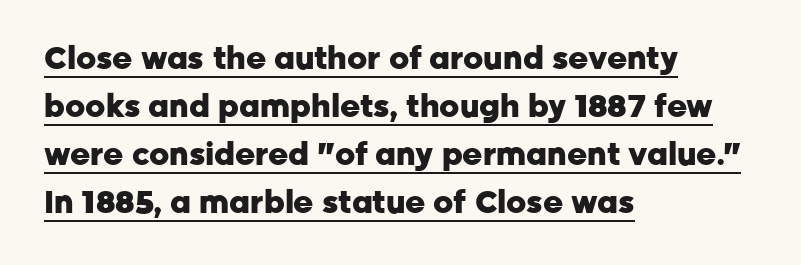
{"serif": "no", "italic": "no", "bold": "yes", "weight": "heavy", "width": "normal", "stroke_contrast": "low", "x_height": "medium", "monospaced": "no", "underline": "yes", "align": "left", "line_spacing": "normal", "line_spacing_ratio": 1.55, "letter_spacing": "normal", "letter_spacing_em": 0.0, "glyph_px": 31}
